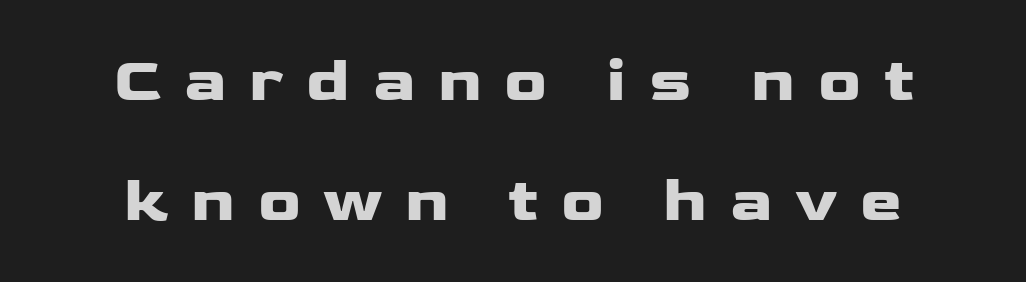
Note: no serifs on the glyphs. Heavy-handed strokes throughout: this text is bold. Italic? Not at all — the glyphs are vertical. The letters are spread apart with noticeably loose tracking.
